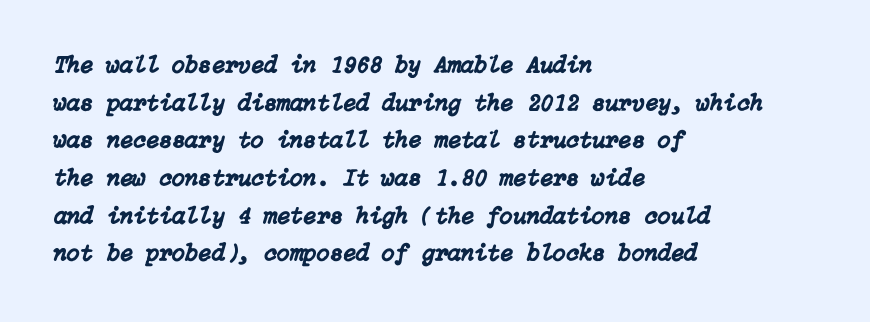
The image shows 24 px text type, italic (leaning right); set left-aligned, normal line spacing (1.57x), normal letter spacing, not underlined.
